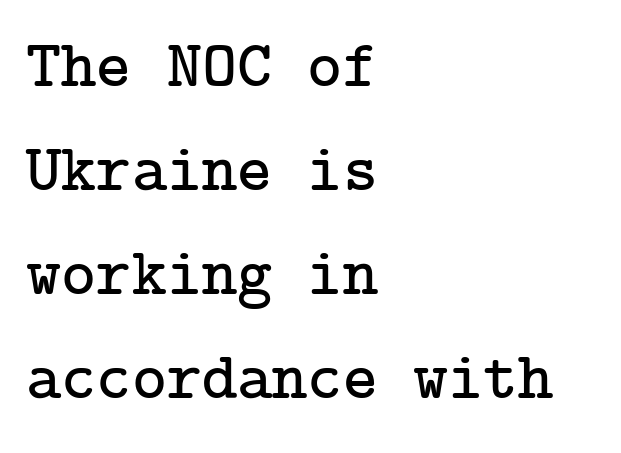
Q: Is the text italic (slanted)? A: No, it is upright.
Q: Is the typeface a serif or a sans-serif typeface? A: Serif.
Q: Is the text underlined? A: No.
Q: How is the paragraph aligned? A: Left-aligned.
Q: Is the spacing between letters normal or unusually wide? A: Normal.
Q: Is the spacing between lines tight, normal or loose? A: Normal.
Q: Width (condensed, normal, or wide)? A: Normal.
Q: Stroke contrast? A: Low.
Q: x-height? A: Medium.
